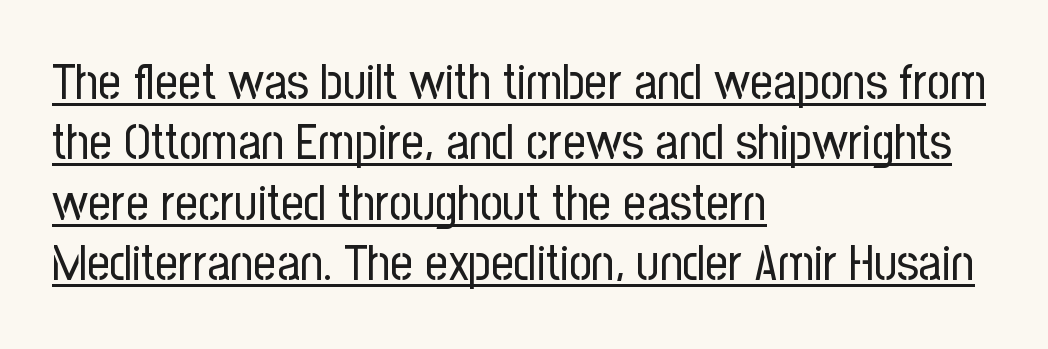
Q: Is the text bold? A: No.
Q: Is the text italic (slanted)? A: No, it is upright.
Q: Is the typeface a serif or a sans-serif typeface? A: Sans-serif.
Q: Is the text underlined? A: Yes.
Q: How is the paragraph aligned? A: Left-aligned.
Q: Is the spacing between letters normal or unusually wide? A: Normal.
Q: Width (condensed, normal, or wide)? A: Condensed.
Q: Stroke contrast? A: Low.
Q: x-height? A: Medium.
Q: Monospaced? A: No.
